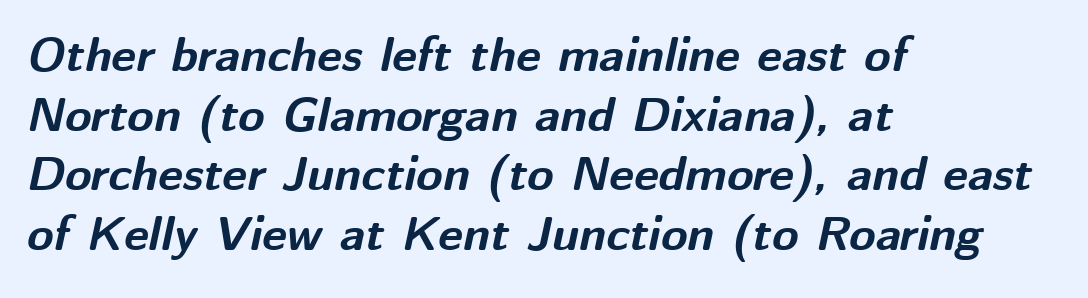
The image shows 48 px bold type, italic (leaning right); set left-aligned, line spacing 1.24x, normal letter spacing, not underlined; medium stroke contrast and a medium x-height.
